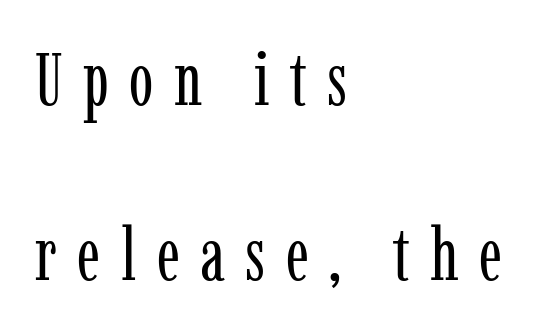
{"serif": "yes", "italic": "no", "bold": "no", "weight": "regular", "width": "condensed", "stroke_contrast": "low", "x_height": "medium", "monospaced": "no", "underline": "no", "align": "left", "line_spacing": "loose", "line_spacing_ratio": 2.4, "letter_spacing": "wide", "letter_spacing_em": 0.28, "glyph_px": 73}
